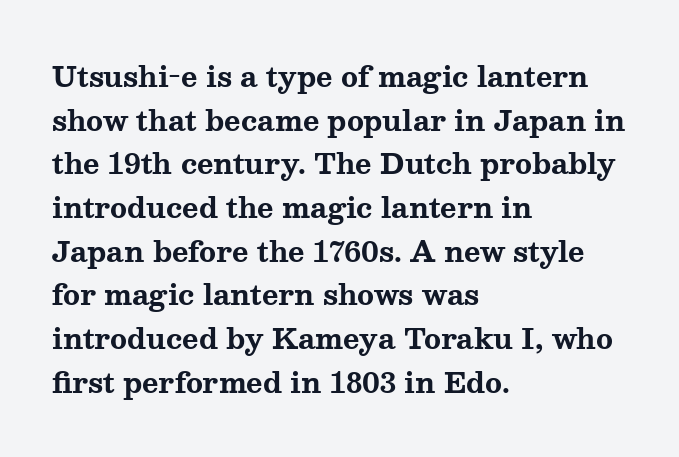
Letter spacing: default. You could not count columns in this text — the font is proportionally spaced. A classic flush-left, rag-right setting is used for this passage. The passage shown is typeset with a serif family. Compared with typical paragraphs, the rows here are spaced about the same.
